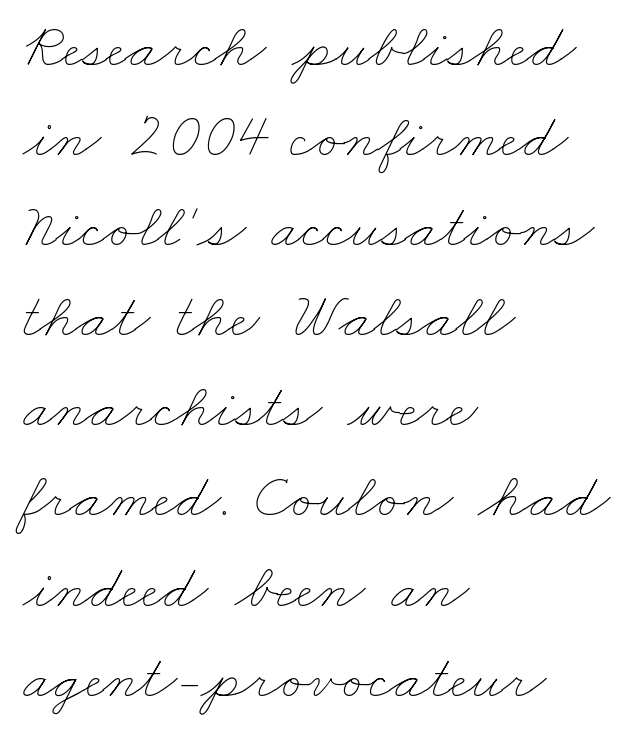
Q: Is the text bold? A: No.
Q: Is the text underlined? A: No.
Q: How is the paragraph aligned? A: Left-aligned.
Q: Is the spacing between letters normal or unusually wide? A: Normal.
Q: Is the spacing between lines tight, normal or loose? A: Normal.
Q: Width (condensed, normal, or wide)? A: Wide.
Q: Stroke contrast? A: Low.
Q: x-height? A: Small.
Q: Monospaced? A: No.
